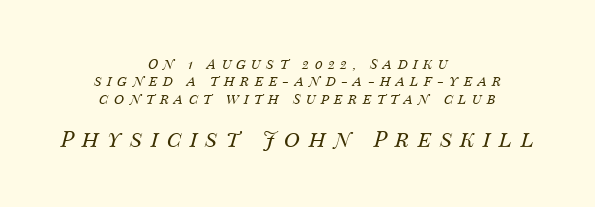
The image shows 22 px text type, italic (leaning right); set centered, normal line spacing (1.25x), unusually wide letter spacing (+0.38 em), not underlined; the second (bottom) block is 1.57x larger.
